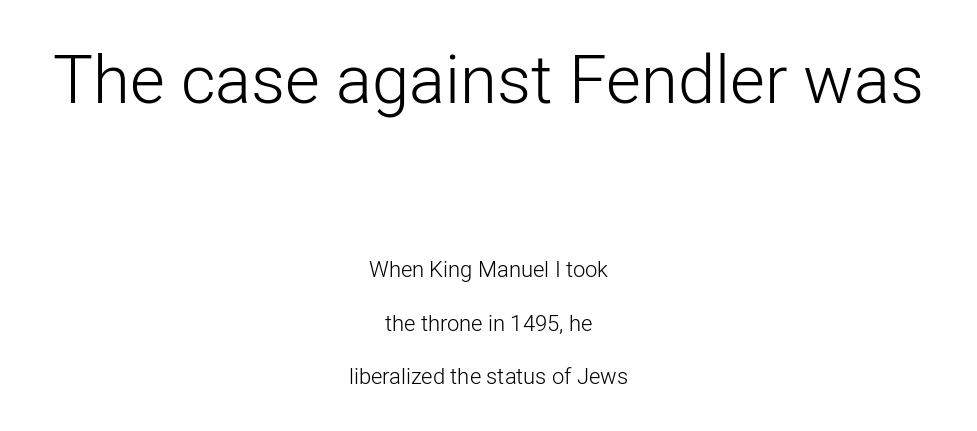
The image shows 67 px light sans-serif type, upright; set centered, loose line spacing (2.43x), normal letter spacing, not underlined; the first (top) block is 3.05x larger; low stroke contrast and a medium x-height.
